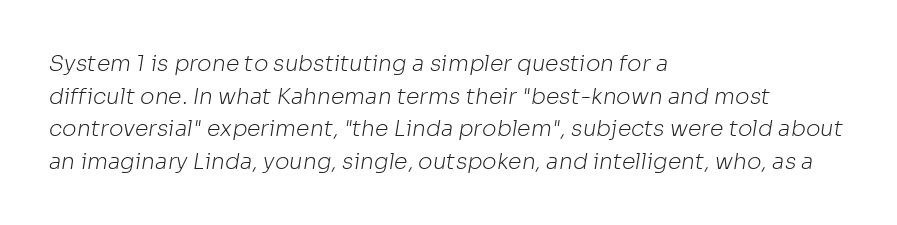
The image shows 22 px text type; set left-aligned, normal line spacing (1.48x), normal letter spacing, not underlined.
